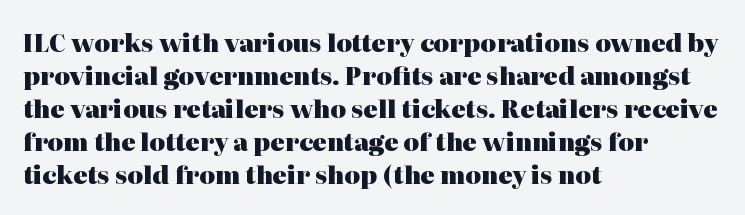
The tracking reads as untouched default to a designer's eye. Check the space under the baseline: it is left empty. The letters stand straight up with perfectly vertical stems. Each line starts at the same left margin while the right side varies. Weight check: bold — yes, fully. These lines sit exactly where default settings would place them.
